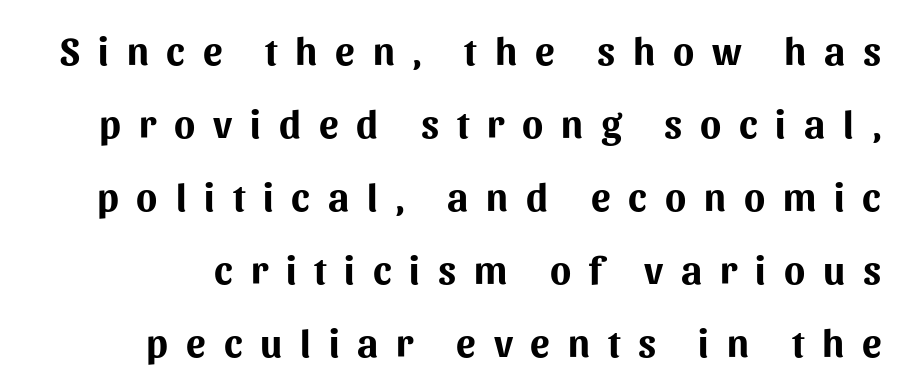
Is this a sans? Yes — the strokes have no serifs. Each row of text sits above clean, open space. Unlike italic type, these characters show no tilt at all. Words appear elongated and porous because spacing is wide. Is this a fixed-width face? No — the glyphs have proportional, varying widths.
